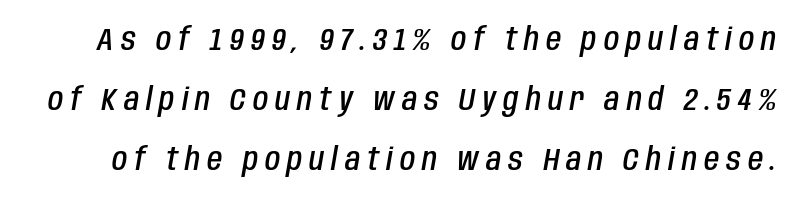
The image shows 31 px semibold, condensed type, italic (leaning right); set loose line spacing (1.94x), unusually wide letter spacing (+0.23 em), not underlined; low stroke contrast and a large x-height.
